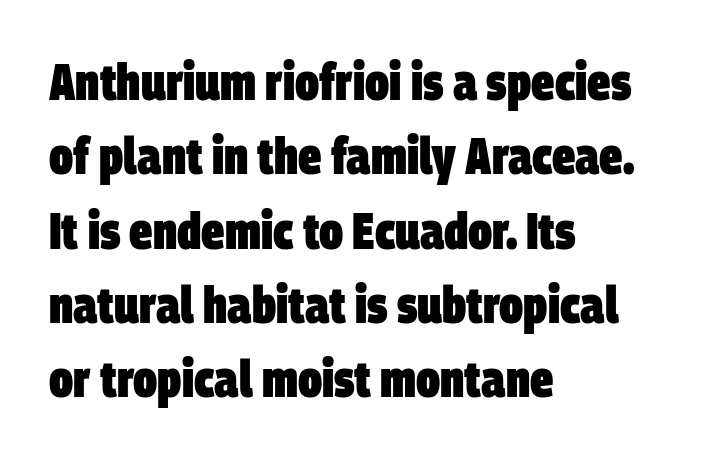
{"serif": "no", "bold": "yes", "weight": "heavy", "width": "condensed", "stroke_contrast": "low", "x_height": "large", "monospaced": "no", "underline": "no", "align": "left", "line_spacing": "normal", "line_spacing_ratio": 1.43, "letter_spacing": "normal", "letter_spacing_em": 0.0, "glyph_px": 52}
